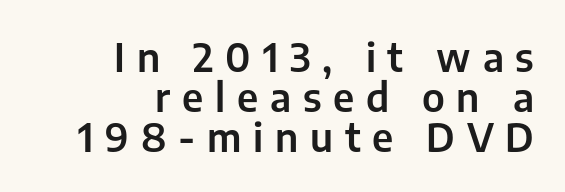
Closely set lines give the paragraph a compact silhouette. Varying glyph widths throughout — classic text-font behaviour. Every character sits straight up, as roman type does. Nope, no serifs anywhere on these letters. Glance below the letters and you will spot only blank space. Observe the wide spacing: letters keep a clear distance from each other.
